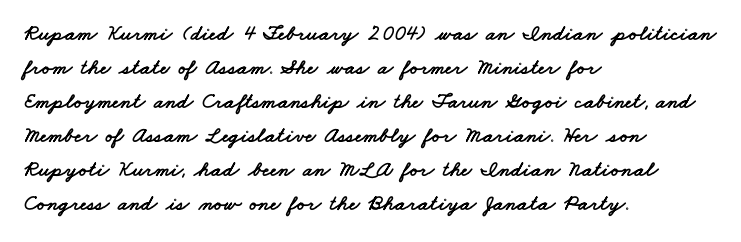
Q: Is the text underlined? A: No.
Q: How is the paragraph aligned? A: Left-aligned.
Q: Is the spacing between letters normal or unusually wide? A: Normal.
Q: Is the spacing between lines tight, normal or loose? A: Normal.
